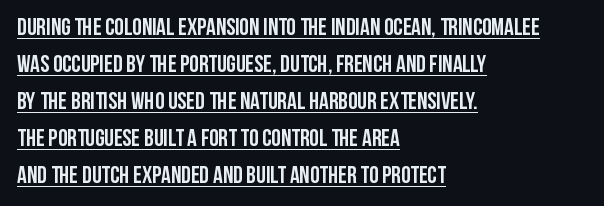
The image shows 24 px bold type, upright; set left-aligned, normal line spacing (1.54x), normal letter spacing, underlined.
